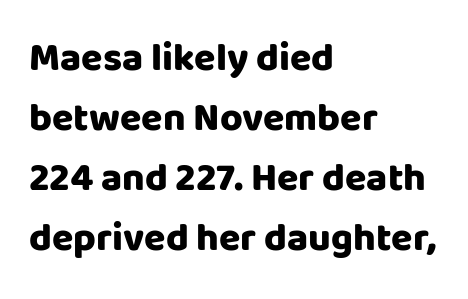
Has an underline been added? It has not. Every character sits straight up, as roman type does. The vertical gap from one line to the next is medium. The tracking reads as untouched default to a designer's eye.
